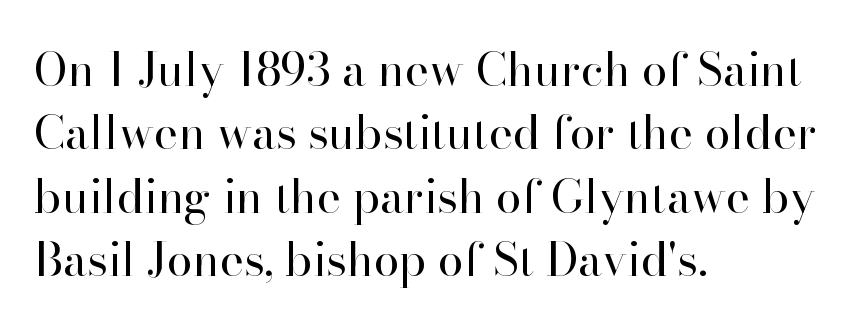
The image shows 46 px regular-weight serif type, upright; set left-aligned, normal line spacing (1.38x), normal letter spacing, not underlined; high stroke contrast and a small x-height.
